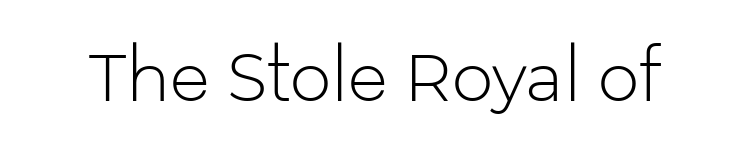
Type without underlining. Stem width sits at or under what a default text font uses. Think of a printed novel: that variable character pitch is what you see here. This is sans-serif lettering, the kind often seen on screens and signage.
